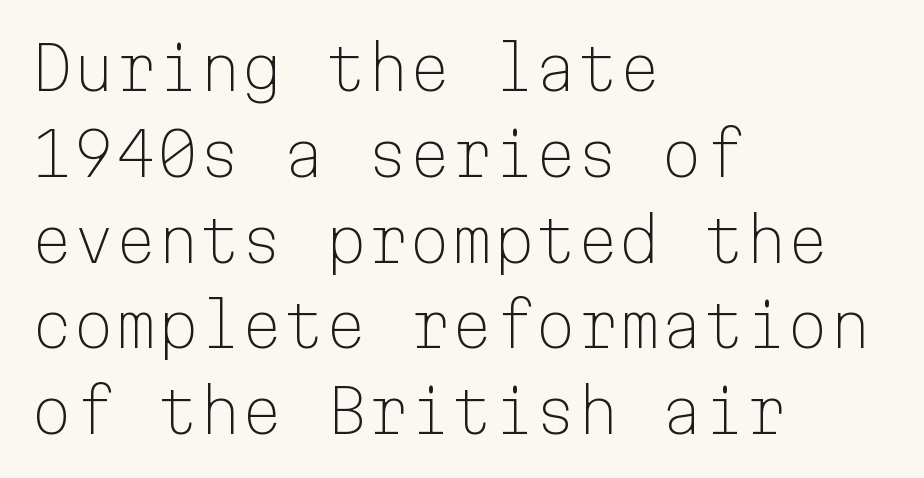
Serif or sans? Sans — the stroke terminals are bare. Only glyphs here, with clear space below each row. Think of a typewriter: that constant character pitch is what you see here. The text block is weighted toward the left margin, trailing off unevenly rightward. Stroke thickness stays within the range of a standard reading face or lighter. The letters sit at their default tracking, neither squeezed nor spread.
